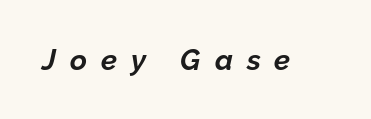
Caption: expanded tracking, letters set apart. Each row of text sits above clean, open space. Spacing verdict: proportional, widths tailored to each character. Style check: oblique.
